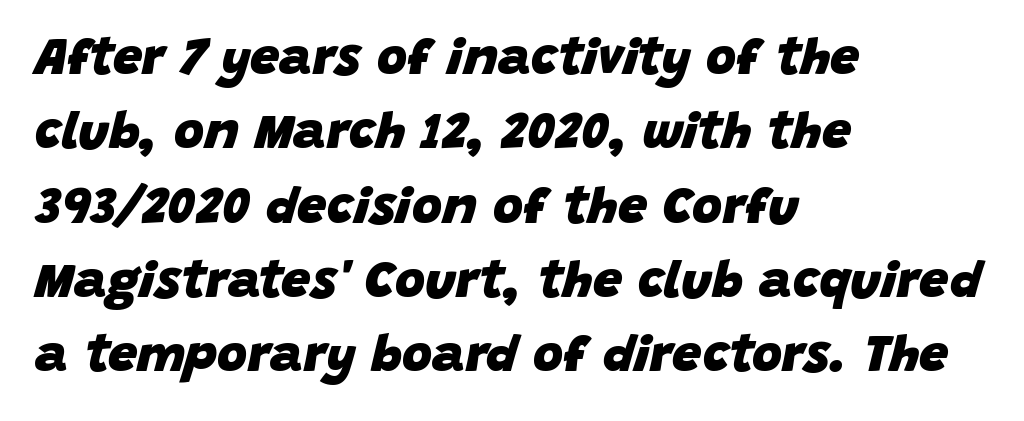
Look at the stroke-to-counter ratio: heavy, a bold. Think of a printed novel: that variable character pitch is what you see here. Is the block centered? No — it sits flush against the left margin. Is the letter spacing exaggerated? No — it looks like the ordinary default.
